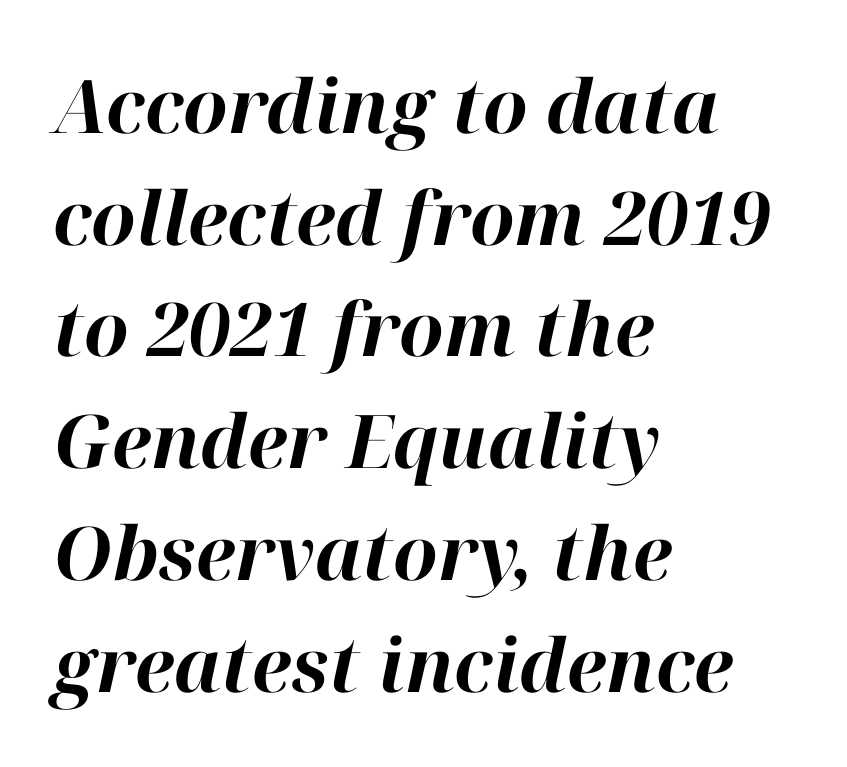
{"italic": "yes", "lean": "right", "slant_degrees": 12, "bold": "yes", "weight": "bold", "width": "normal", "stroke_contrast": "high", "x_height": "medium", "monospaced": "no", "underline": "no", "align": "left", "line_spacing": "normal", "line_spacing_ratio": 1.51, "letter_spacing": "normal", "letter_spacing_em": 0.0, "glyph_px": 74}
